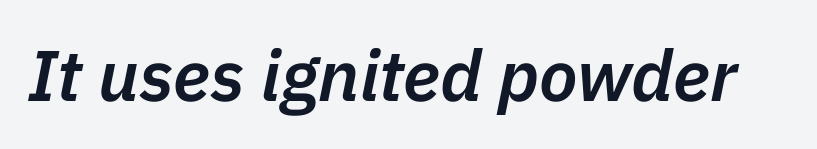
Q: Is the text bold? A: Semi-bold.
Q: Is the text italic (slanted)? A: Yes, it leans right by about 11 degrees.
Q: Is the text underlined? A: No.
Q: Is the spacing between letters normal or unusually wide? A: Normal.
Q: Width (condensed, normal, or wide)? A: Normal.
Q: Stroke contrast? A: Low.
Q: x-height? A: Medium.
Q: Monospaced? A: No.
